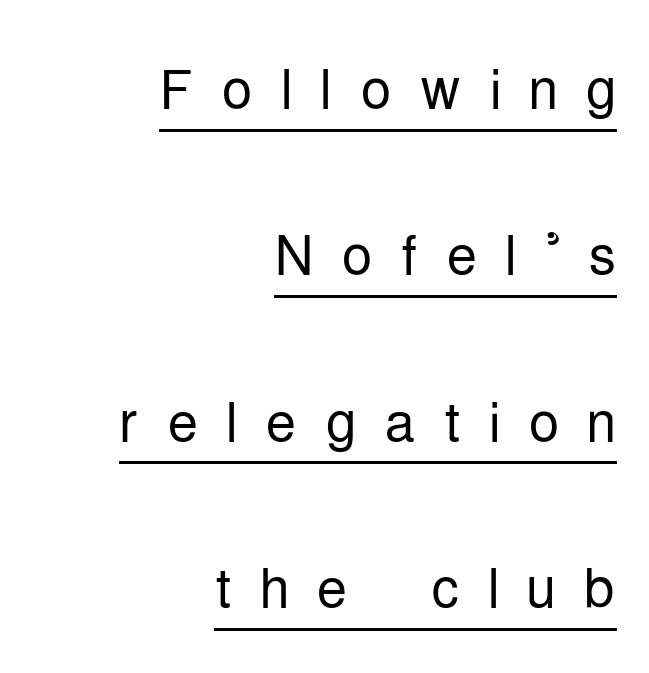
The image shows 77 px light, condensed sans-serif type, upright; set right-aligned, loose line spacing (2.16x), unusually wide letter spacing (+0.36 em), underlined; low stroke contrast and a medium x-height.
